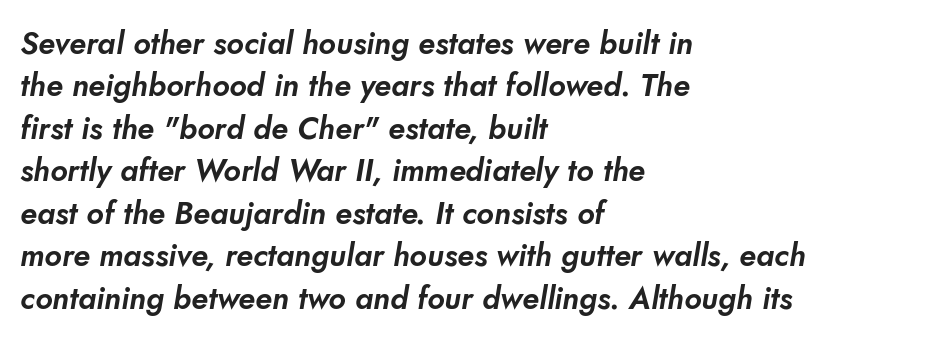
Glance below the letters and you will spot only blank space. Look at the bottom of the vertical strokes: they stop flat, with no serifs. You could call the tracking neutral — neither tight nor loose. Compared with typical paragraphs, the rows here are spaced about the same. The face used here is proportionally spaced, like ordinary book or web type.
